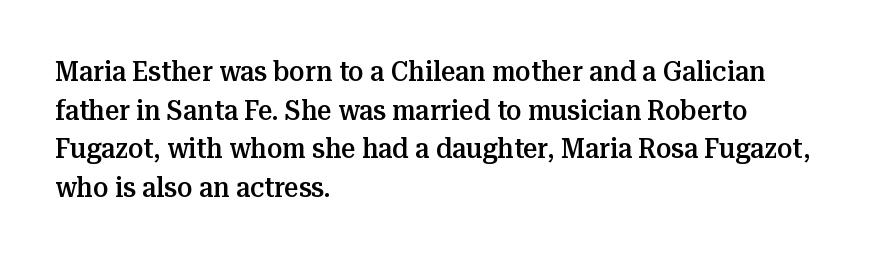
Letterform terminals end in serifs throughout the passage. This sample has the flowing, uneven cadence of proportional lettering. Tall strokes in this sample are plumb rather than angled. Alignment: flush left.
